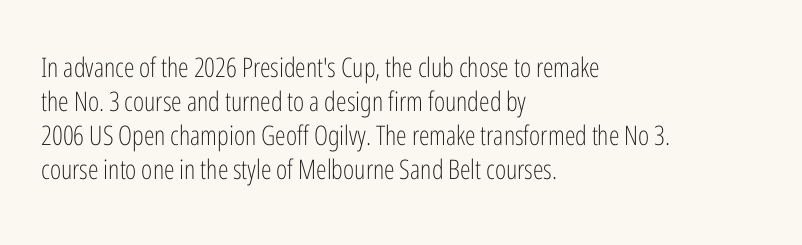
Vertically, the passage feels balanced, rows spaced as you'd expect. The strip under each line holds only bare page. Weight: in the light-to-regular range. Glyph-to-glyph distance matches everyday printed text.
